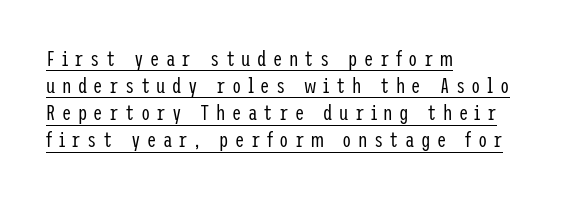
{"italic": "no", "bold": "no", "underline": "yes", "align": "left", "line_spacing": "normal", "line_spacing_ratio": 1.29, "letter_spacing": "wide", "letter_spacing_em": 0.3, "glyph_px": 21}
